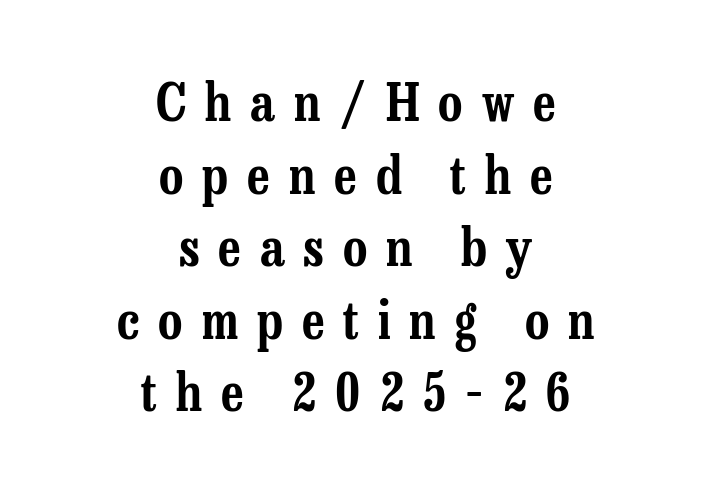
{"serif": "yes", "italic": "no", "width": "condensed", "stroke_contrast": "low", "x_height": "medium", "monospaced": "no", "underline": "no", "align": "center", "line_spacing": "normal", "line_spacing_ratio": 1.37, "letter_spacing": "wide", "letter_spacing_em": 0.36, "glyph_px": 53}
